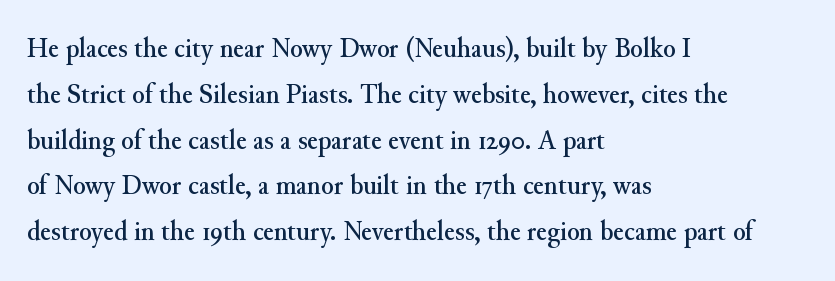
The image shows 29 px serif type, upright; set left-aligned, normal line spacing (1.58x), normal letter spacing, not underlined; medium stroke contrast and a small x-height.
